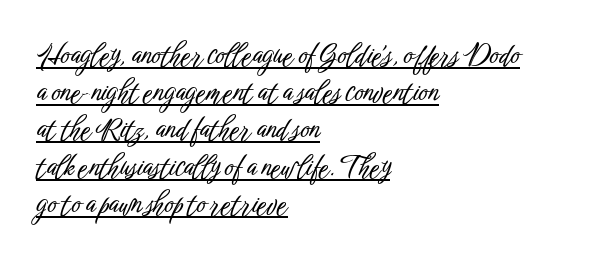
The passage shown is typed in a proportional face where columns would drift. These lines are set flush left with a ragged right edge. The words here are underlined.
